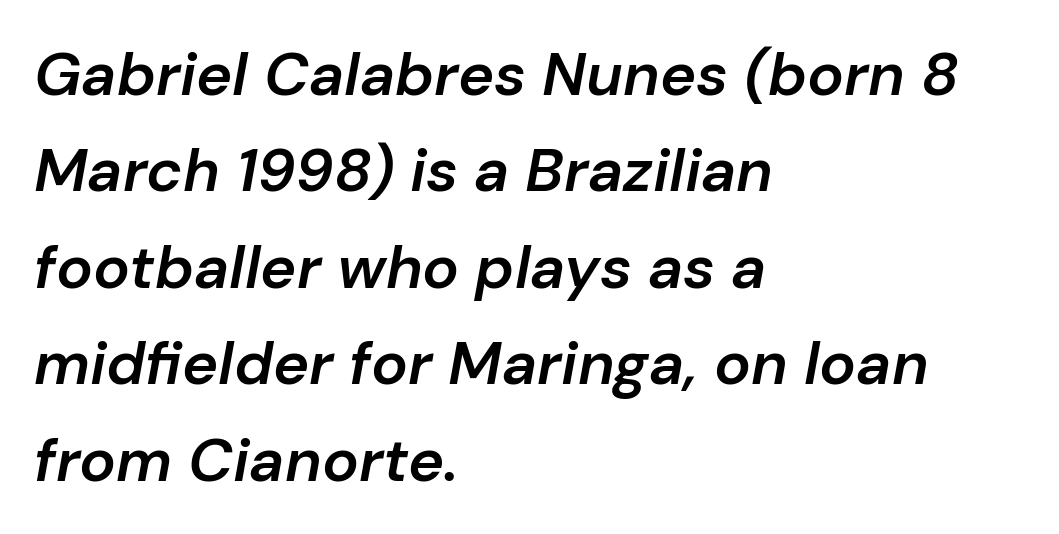
{"italic": "yes", "lean": "right", "slant_degrees": 10, "bold": "semi", "weight": "semibold", "width": "normal", "stroke_contrast": "low", "x_height": "medium", "monospaced": "no", "underline": "no", "align": "left", "line_spacing": "normal", "line_spacing_ratio": 1.58, "letter_spacing": "normal", "letter_spacing_em": 0.0, "glyph_px": 61}
